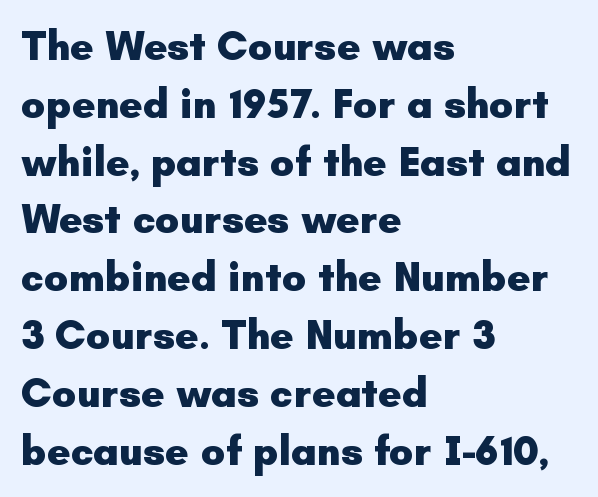
The characters display no serif detailing; their extremities are plain. Words float on clear page, feet unadorned. Thick stems and heavy bowls — unmistakably bold. The passage shown has conventional tracking throughout.
